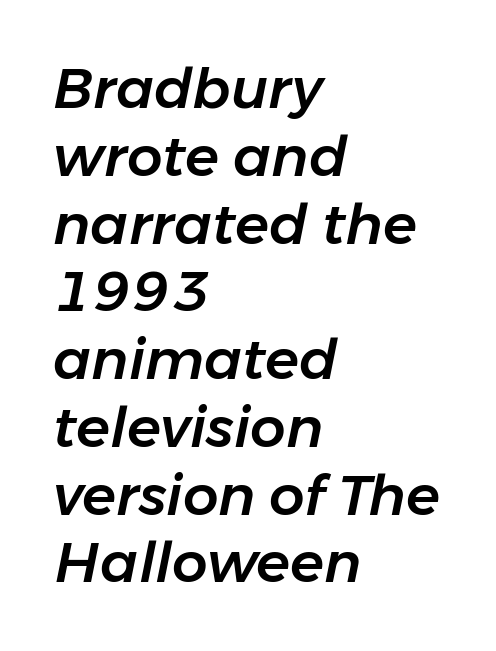
Here the glyphs are tracked normally, forming tight word shapes. The face used here is proportionally spaced, like ordinary book or web type. Characters are canted at an angle relative to the baseline's perpendicular. Where is the straight margin? On the left. The glyphs are unaccompanied by any horizontal stroke below them.
